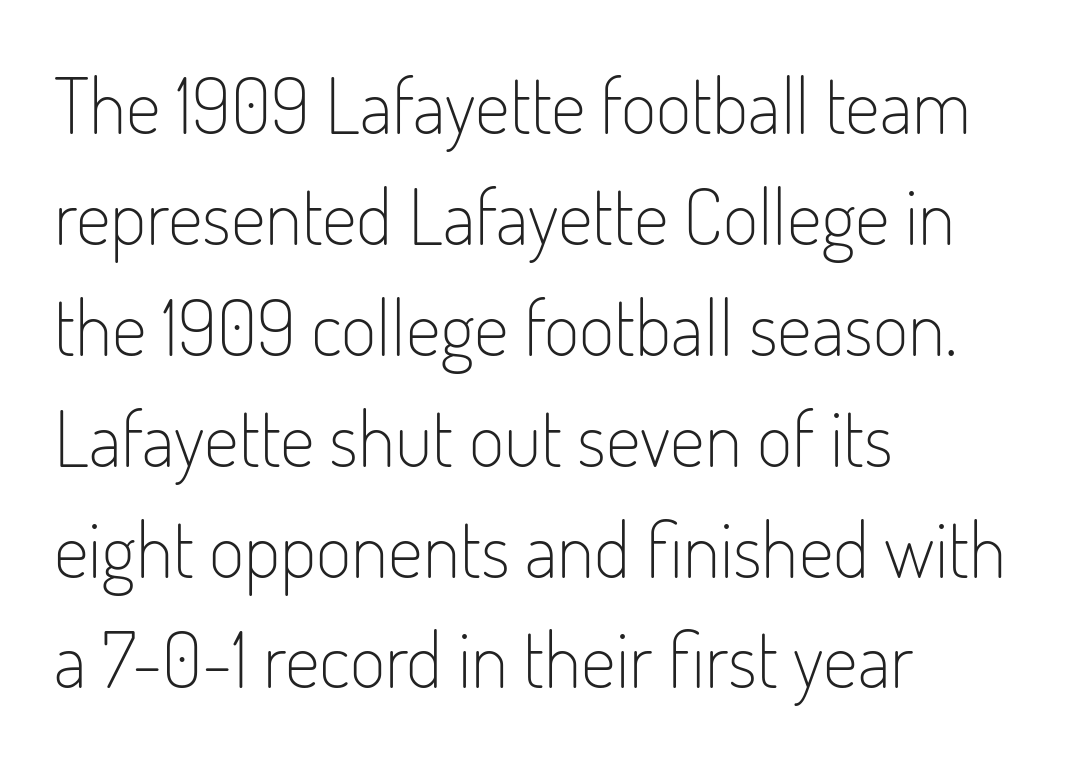
The image shows 77 px light, condensed sans-serif type, upright; set left-aligned, normal line spacing (1.44x), normal letter spacing, not underlined; low stroke contrast and a small x-height.
